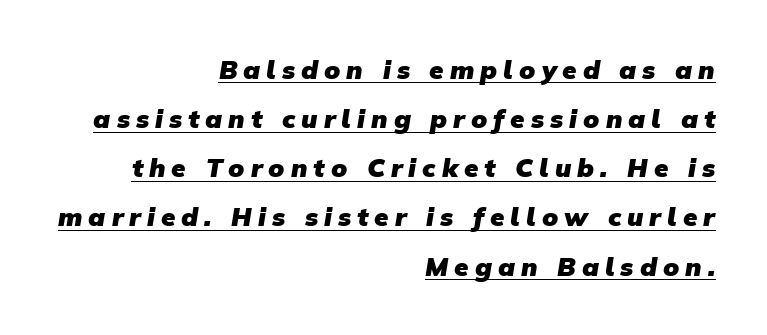
{"bold": "yes", "underline": "yes", "align": "right", "line_spacing_ratio": 1.89, "letter_spacing": "wide", "letter_spacing_em": 0.23, "glyph_px": 26}
